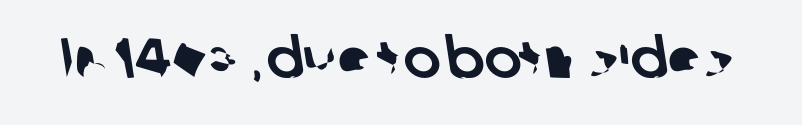
Q: Is the typeface a serif or a sans-serif typeface? A: Sans-serif.
Q: Is the text underlined? A: No.
Q: Is the spacing between letters normal or unusually wide? A: Normal.
Q: Width (condensed, normal, or wide)? A: Normal.
Q: Stroke contrast? A: Low.
Q: x-height? A: Medium.
Q: Monospaced? A: No.
